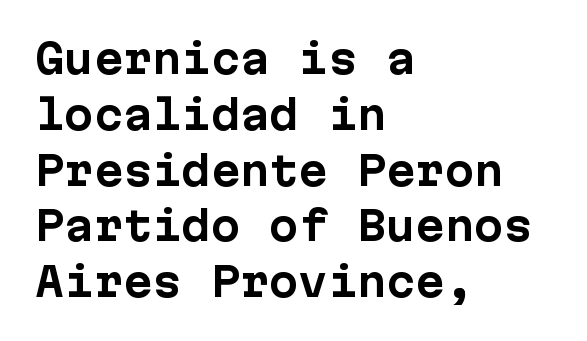
The image shows 39 px bold sans-serif type, upright; set left-aligned, normal line spacing (1.43x), normal letter spacing, not underlined; low stroke contrast and a medium x-height.
